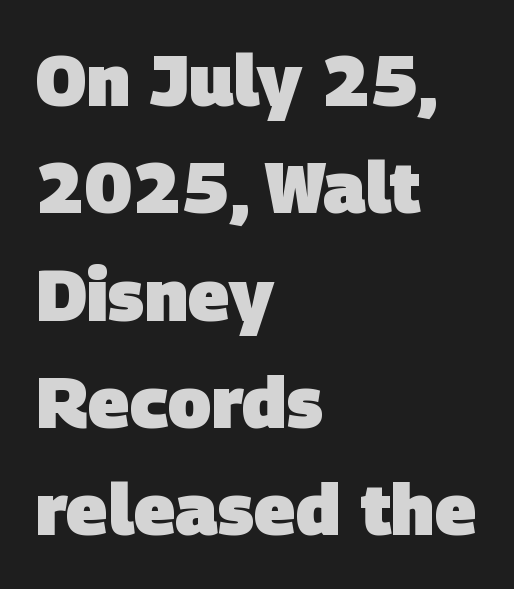
The image shows 72 px heavy sans-serif type; set left-aligned, normal line spacing (1.49x), normal letter spacing, not underlined; low stroke contrast and a large x-height.
